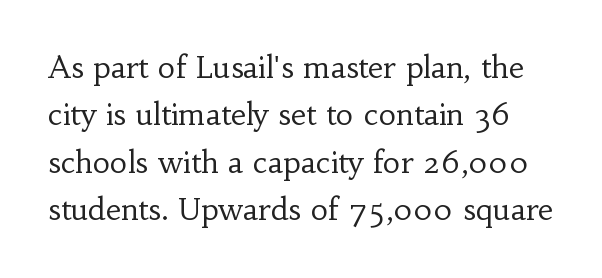
The image shows 30 px regular-weight serif type, upright; set normal line spacing (1.58x), normal letter spacing, not underlined; low stroke contrast and a small x-height.
